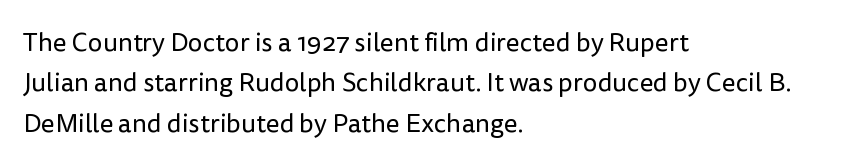
The image shows 26 px text type, upright; set left-aligned, normal line spacing (1.55x), normal letter spacing, not underlined.
